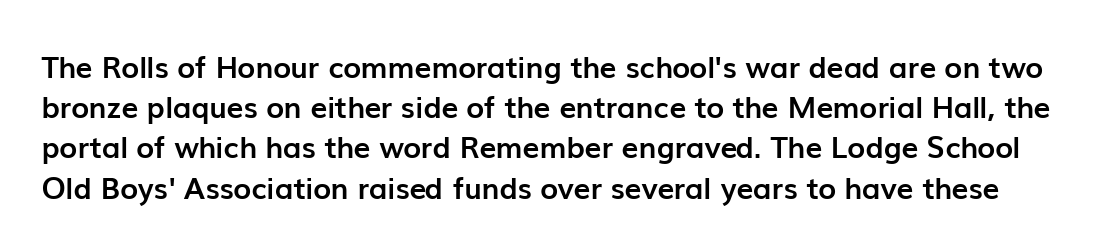
Heavy-handed strokes throughout: this text is bold. No extra tracking has been applied to these lines. I'd call this a sans setting — the letters go barefoot. Think of a printed novel: that variable character pitch is what you see here. The font's upright variant was chosen for this text.
